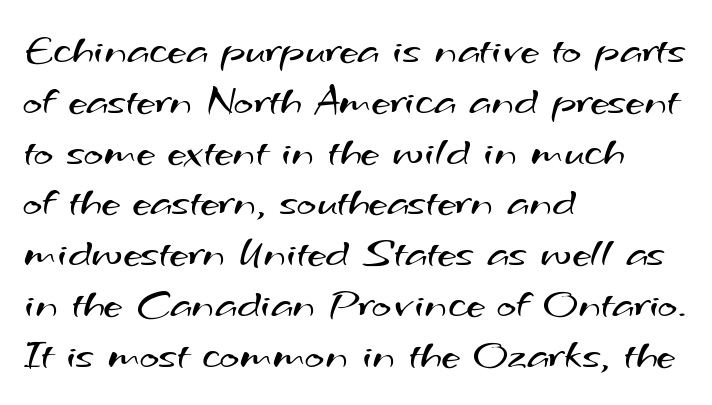
{"serif": "no", "bold": "no", "weight": "regular", "width": "wide", "stroke_contrast": "medium", "x_height": "small", "monospaced": "no", "underline": "no", "align": "left", "line_spacing_ratio": 1.21, "letter_spacing": "normal", "letter_spacing_em": 0.0, "glyph_px": 42}
